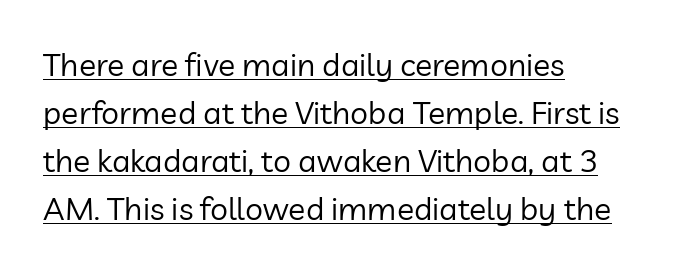
{"serif": "no", "italic": "no", "bold": "no", "weight": "regular", "width": "normal", "stroke_contrast": "low", "x_height": "medium", "monospaced": "no", "underline": "yes", "align": "left", "line_spacing": "normal", "line_spacing_ratio": 1.5, "letter_spacing": "normal", "letter_spacing_em": 0.0, "glyph_px": 32}
